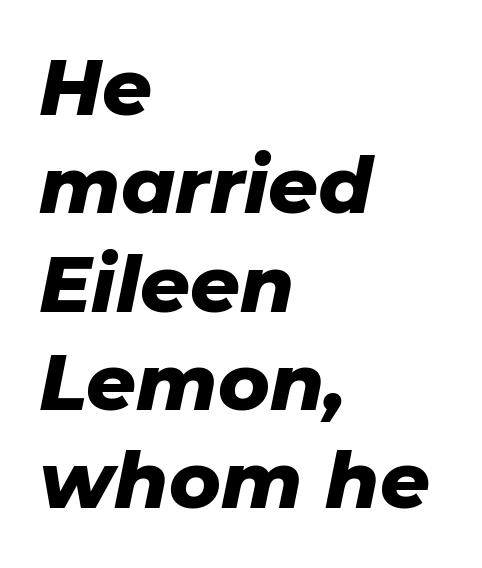
The rag falls on the right side of this text block. Lines of text with bare space underneath. Here the designer chose a conventional face with non-uniform glyph widths. There is no visible air inserted between adjacent glyphs. These lines were composed using italics.
